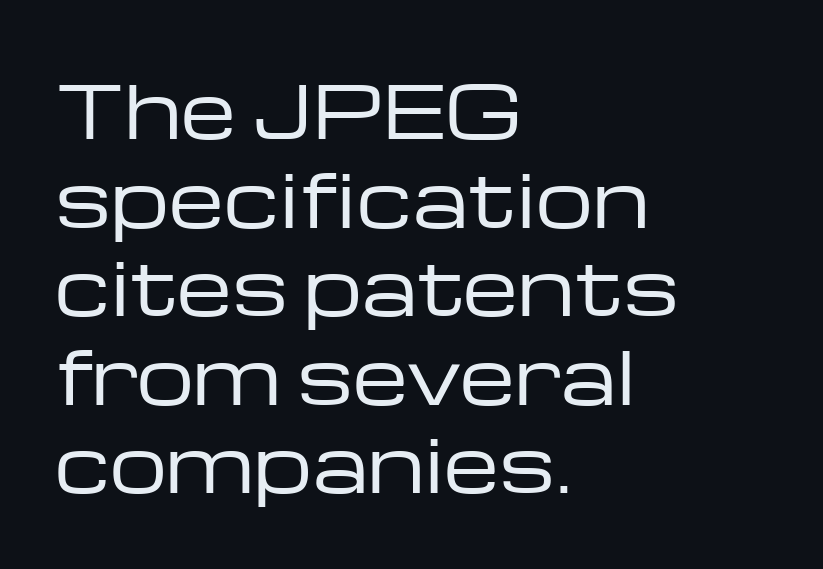
{"serif": "no", "italic": "no", "bold": "no", "weight": "regular", "width": "wide", "stroke_contrast": "low", "x_height": "medium", "monospaced": "no", "underline": "no", "align": "left", "line_spacing_ratio": 1.23, "letter_spacing": "normal", "letter_spacing_em": 0.0, "glyph_px": 72}
